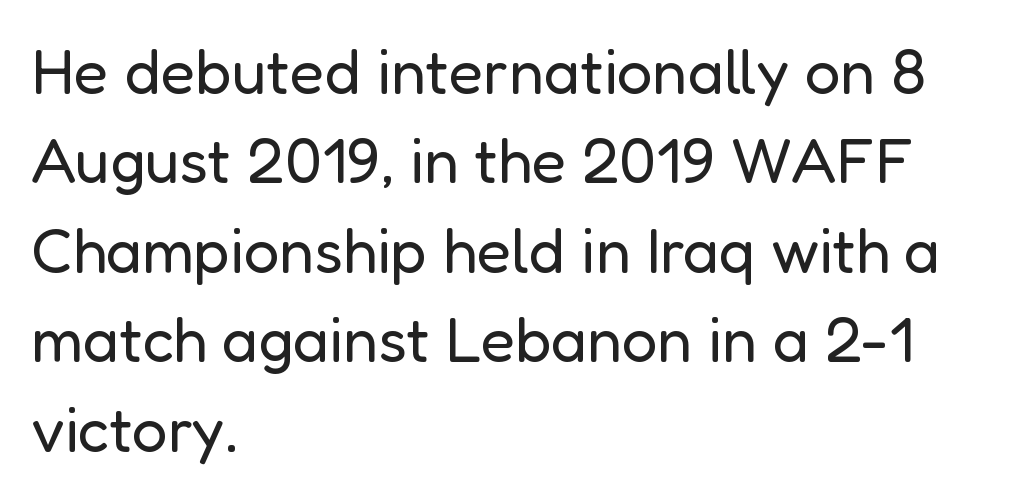
Q: Is the text bold? A: No.
Q: Is the text italic (slanted)? A: No, it is upright.
Q: Is the typeface a serif or a sans-serif typeface? A: Sans-serif.
Q: Is the text underlined? A: No.
Q: How is the paragraph aligned? A: Left-aligned.
Q: Is the spacing between letters normal or unusually wide? A: Normal.
Q: Is the spacing between lines tight, normal or loose? A: Normal.
Q: Width (condensed, normal, or wide)? A: Normal.
Q: Stroke contrast? A: Low.
Q: x-height? A: Medium.
Q: Monospaced? A: No.
